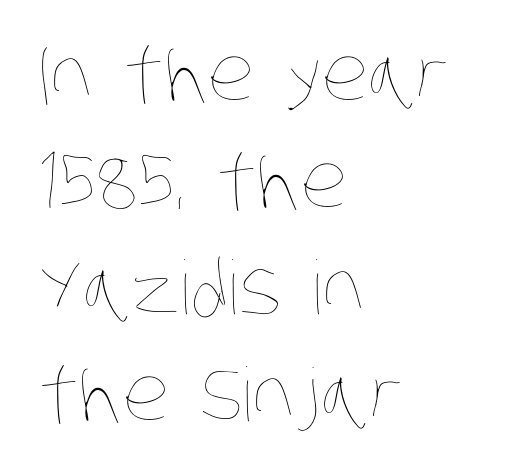
{"bold": "no", "weight": "thin", "width": "condensed", "stroke_contrast": "low", "x_height": "large", "monospaced": "no", "underline": "no", "align": "left", "line_spacing": "normal", "line_spacing_ratio": 1.44, "letter_spacing": "normal", "letter_spacing_em": 0.0, "glyph_px": 74}
